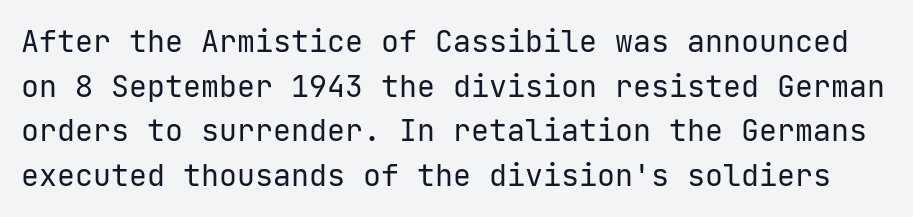
The image shows 30 px regular-weight sans-serif type, upright; set normal line spacing (1.49x), normal letter spacing, not underlined; low stroke contrast and a medium x-height.
